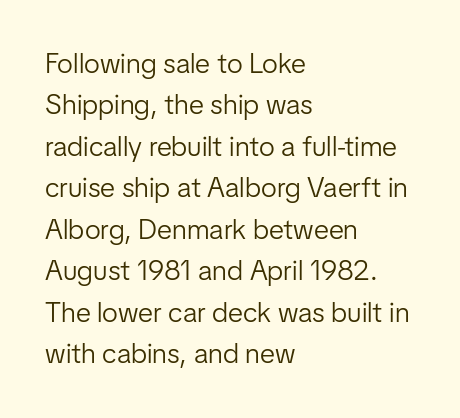
{"serif": "no", "italic": "no", "bold": "no", "weight": "light", "width": "normal", "stroke_contrast": "low", "x_height": "medium", "monospaced": "no", "underline": "no", "align": "left", "line_spacing": "normal", "line_spacing_ratio": 1.48, "letter_spacing": "normal", "letter_spacing_em": 0.0, "glyph_px": 28}
